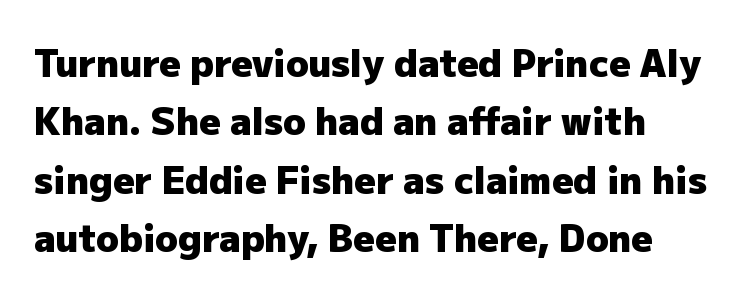
{"serif": "no", "italic": "no", "bold": "yes", "weight": "heavy", "width": "normal", "stroke_contrast": "low", "x_height": "medium", "monospaced": "no", "underline": "no", "align": "left", "line_spacing": "normal", "line_spacing_ratio": 1.58, "letter_spacing": "normal", "letter_spacing_em": 0.0, "glyph_px": 37}
